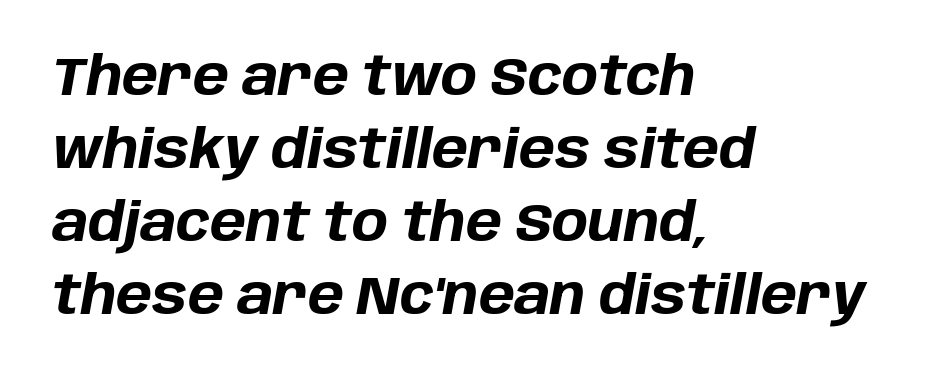
{"italic": "yes", "lean": "right", "slant_degrees": 10, "bold": "yes", "weight": "bold", "width": "normal", "stroke_contrast": "low", "x_height": "large", "monospaced": "no", "underline": "no", "align": "left", "line_spacing": "normal", "line_spacing_ratio": 1.35, "letter_spacing": "normal", "letter_spacing_em": 0.0, "glyph_px": 54}
